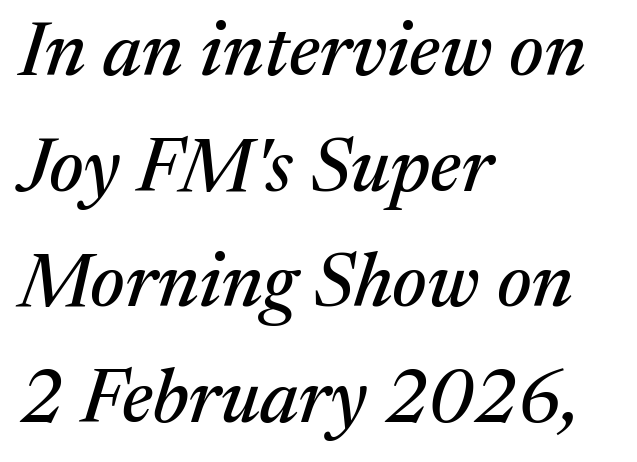
Q: Is the text italic (slanted)? A: Yes, it leans right by about 17 degrees.
Q: Is the typeface a serif or a sans-serif typeface? A: Serif.
Q: Is the text underlined? A: No.
Q: How is the paragraph aligned? A: Left-aligned.
Q: Is the spacing between letters normal or unusually wide? A: Normal.
Q: Is the spacing between lines tight, normal or loose? A: Normal.
Q: Width (condensed, normal, or wide)? A: Normal.
Q: Stroke contrast? A: Medium.
Q: x-height? A: Medium.
Q: Monospaced? A: No.
